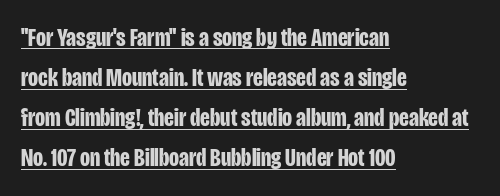
Spacing between characters is what you'd get straight out of the box. Typeset ragged right — the left edge is the straight one. This block has exactly the height ordinary leading produces. The glyphs have the mass of a bold cut. Honestly, the underline is the first thing you notice here.
